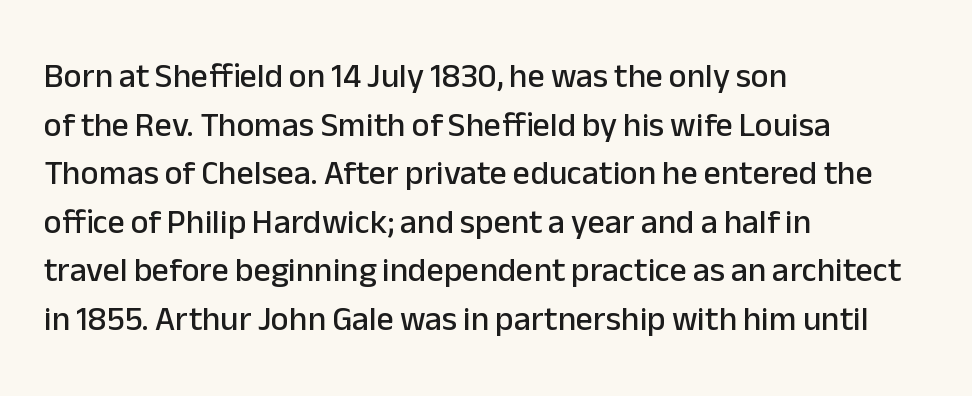
The type sits square on the baseline with zero lean. Reading down the column, the eye jumps a familiar distance to each next line. What kind of face is this? One without serifs — a sans. A classic flush-left, rag-right setting is used for this passage.
